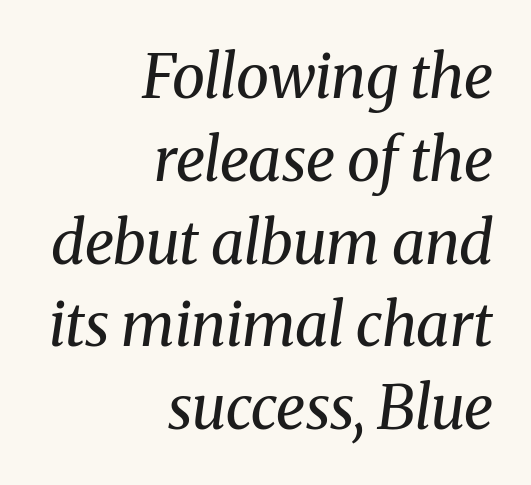
Q: Is the text bold? A: No.
Q: Is the text italic (slanted)? A: Yes, it leans right by about 8 degrees.
Q: Is the typeface a serif or a sans-serif typeface? A: Serif.
Q: Is the text underlined? A: No.
Q: How is the paragraph aligned? A: Right-aligned.
Q: Is the spacing between letters normal or unusually wide? A: Normal.
Q: Is the spacing between lines tight, normal or loose? A: Normal.
Q: Width (condensed, normal, or wide)? A: Normal.
Q: Stroke contrast? A: Medium.
Q: x-height? A: Medium.
Q: Monospaced? A: No.
